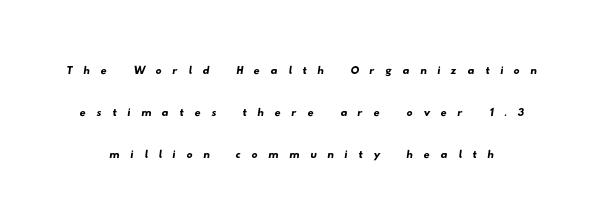
Q: Is the typeface a serif or a sans-serif typeface? A: Sans-serif.
Q: Is the text underlined? A: No.
Q: Is the spacing between letters normal or unusually wide? A: Unusually wide.
Q: Is the spacing between lines tight, normal or loose? A: Normal.
Q: Width (condensed, normal, or wide)? A: Wide.
Q: Stroke contrast? A: Low.
Q: x-height? A: Small.
Q: Monospaced? A: No.
